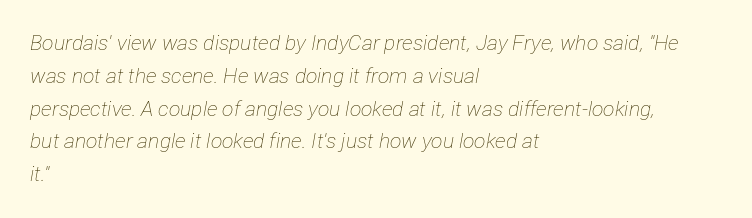
These glyphs show unthickened strokes, regular width or finer. Slant detected: the letters are inclined. Any mark beneath the type? The region is blank. Vertical spacing — default. A student would call this left alignment; a typographer would say flush left, rag right. Here the glyphs are tracked normally, forming tight word shapes.
